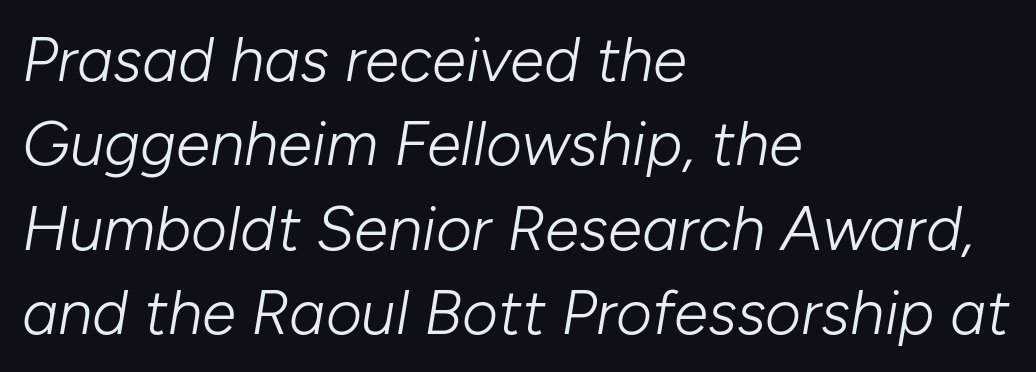
The image shows 62 px light type, italic (leaning right); set left-aligned, normal line spacing (1.36x), normal letter spacing, not underlined; low stroke contrast and a medium x-height.
